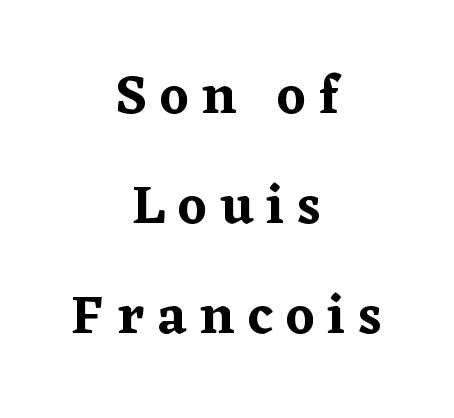
Do the letters lean? They stand straight. Compared with typical paragraphs, the rows here are farther apart. Character widths vary here, with narrow letters taking less room than wide ones. The letters carry serifs — small finishing strokes at the ends of their stems.
